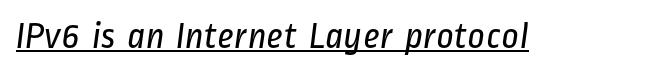
The image shows 38 px regular-weight, condensed sans-serif type; set normal letter spacing, underlined; low stroke contrast and a medium x-height.
